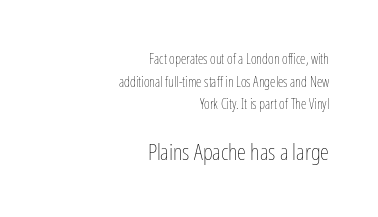
Q: Is the text bold? A: No.
Q: Is the text italic (slanted)? A: No, it is upright.
Q: Is the text underlined? A: No.
Q: How is the paragraph aligned? A: Right-aligned.
Q: Is the spacing between letters normal or unusually wide? A: Normal.
Q: Is the spacing between lines tight, normal or loose? A: Normal.
Q: Which block of text is set in a larger size, the first (top) or the second (bottom)? A: The second (bottom) one.
